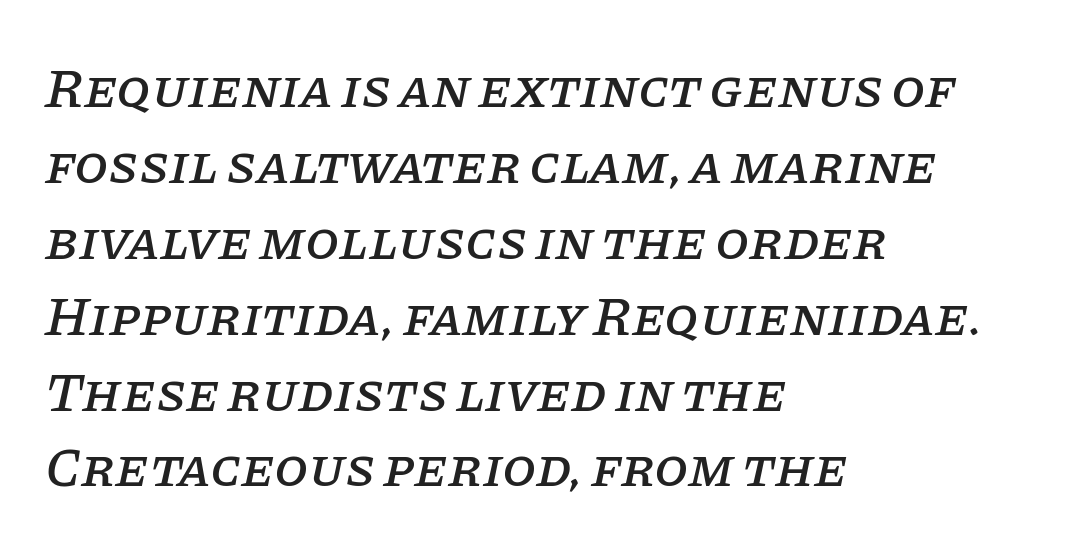
No word sits above an underline. The rows are spaced the way most documents space them. Small tapered or slab feet sit at the stroke ends, so this counts as serif. Nobody touched the tracking dial on this one.
